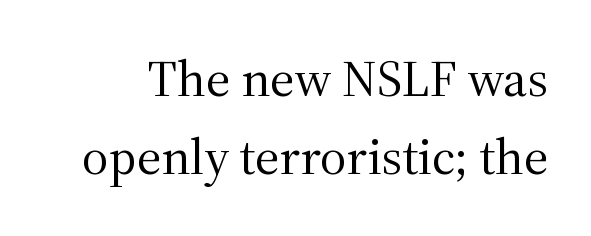
{"serif": "yes", "italic": "no", "bold": "no", "weight": "regular", "width": "normal", "stroke_contrast": "medium", "x_height": "medium", "monospaced": "no", "underline": "no", "line_spacing": "normal", "line_spacing_ratio": 1.53, "letter_spacing": "normal", "letter_spacing_em": 0.0, "glyph_px": 51}
